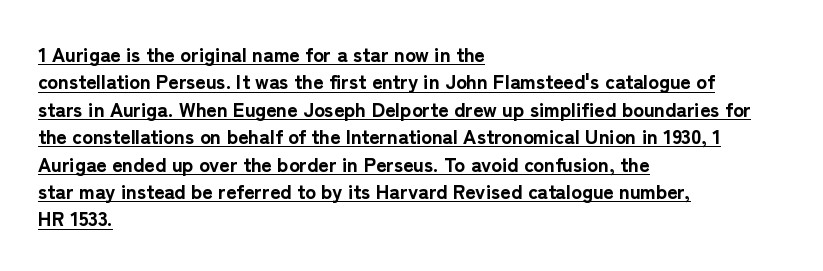
Whoever set this chose a conventional vertical rhythm. The font's upright variant was chosen for this text. Layout note: lines flush left. What stands out about the letter spacing? Nothing — it is the standard amount. These words are printed bold, with thick strokes throughout. Underline: present.
